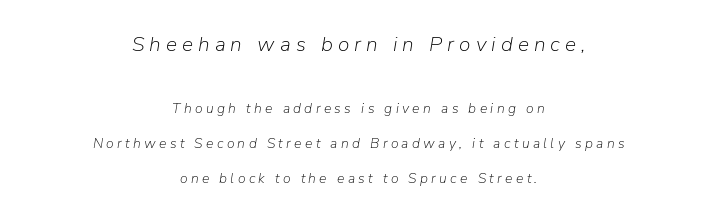
Q: Is the text bold? A: No.
Q: Is the text italic (slanted)? A: Yes, it leans right by about 9 degrees.
Q: Is the text underlined? A: No.
Q: How is the paragraph aligned? A: Centered.
Q: Is the spacing between letters normal or unusually wide? A: Unusually wide.
Q: Is the spacing between lines tight, normal or loose? A: Loose.
Q: Which block of text is set in a larger size, the first (top) or the second (bottom)? A: The first (top) one.
